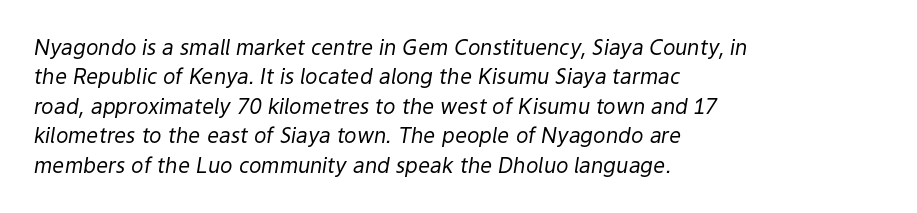
{"italic": "yes", "lean": "right", "slant_degrees": 9, "bold": "no", "underline": "no", "align": "left", "line_spacing": "normal", "line_spacing_ratio": 1.4, "letter_spacing": "normal", "letter_spacing_em": 0.0, "glyph_px": 21}
